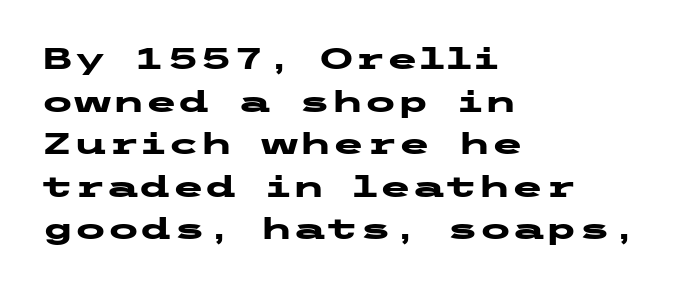
No italicization has been applied; the sample stays upright. Short and long lines alike share a common starting point at left. The designer left line spacing at the default. Each letter's strokes conclude bluntly, with no projecting serifs. Quick note: underline off.
